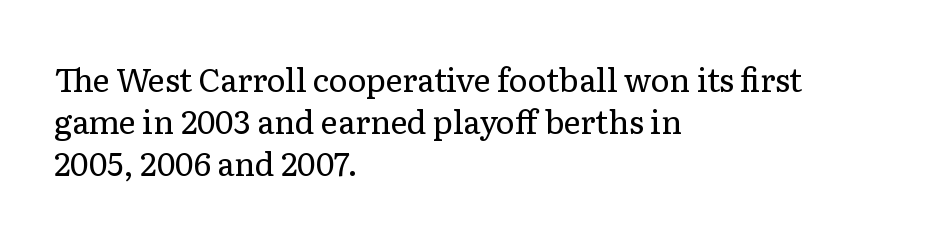
The image shows 32 px regular-weight serif type, upright; set left-aligned, normal line spacing (1.31x), normal letter spacing, not underlined; low stroke contrast and a medium x-height.
